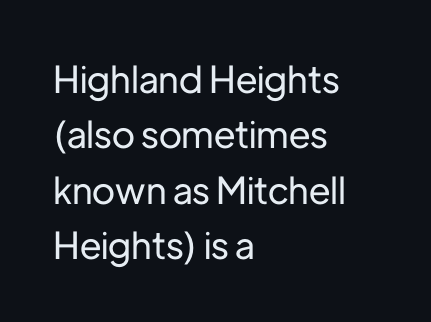
{"serif": "no", "italic": "no", "width": "normal", "stroke_contrast": "low", "x_height": "medium", "monospaced": "no", "underline": "no", "align": "left", "line_spacing": "normal", "line_spacing_ratio": 1.5, "letter_spacing": "normal", "letter_spacing_em": 0.0, "glyph_px": 37}
